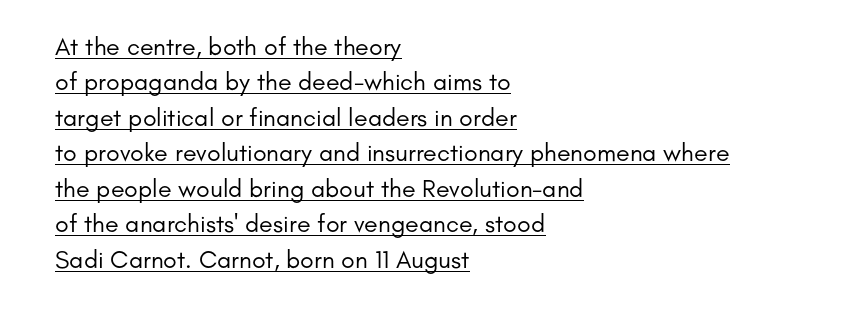
Q: Is the text bold? A: No.
Q: Is the text italic (slanted)? A: No, it is upright.
Q: Is the text underlined? A: Yes.
Q: How is the paragraph aligned? A: Left-aligned.
Q: Is the spacing between letters normal or unusually wide? A: Normal.
Q: Is the spacing between lines tight, normal or loose? A: Normal.
